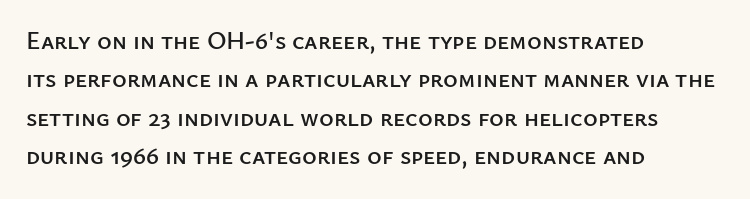
Q: Is the text italic (slanted)? A: No, it is upright.
Q: Is the text underlined? A: No.
Q: How is the paragraph aligned? A: Left-aligned.
Q: Is the spacing between letters normal or unusually wide? A: Normal.
Q: Is the spacing between lines tight, normal or loose? A: Normal.
